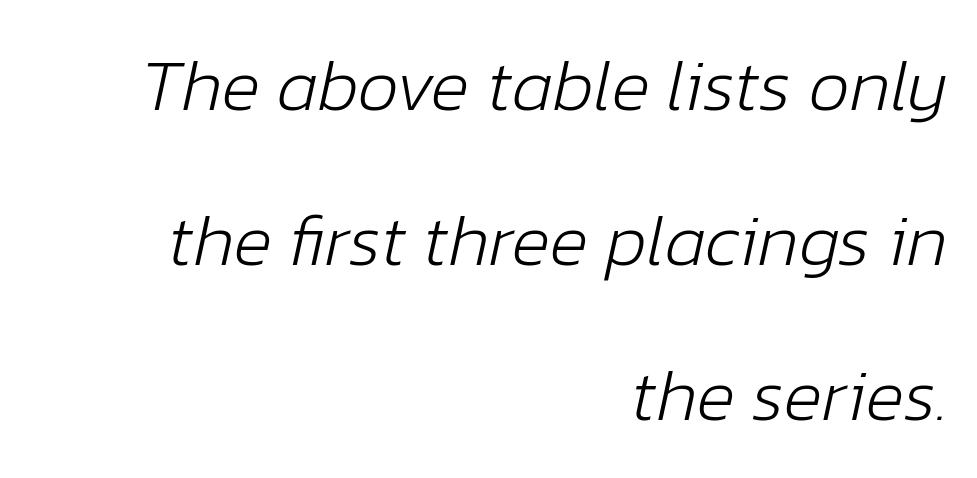
{"italic": "yes", "lean": "right", "slant_degrees": 12, "bold": "no", "weight": "light", "width": "normal", "stroke_contrast": "low", "x_height": "medium", "monospaced": "no", "underline": "no", "align": "right", "line_spacing": "loose", "line_spacing_ratio": 2.12, "letter_spacing": "normal", "letter_spacing_em": 0.0, "glyph_px": 73}
